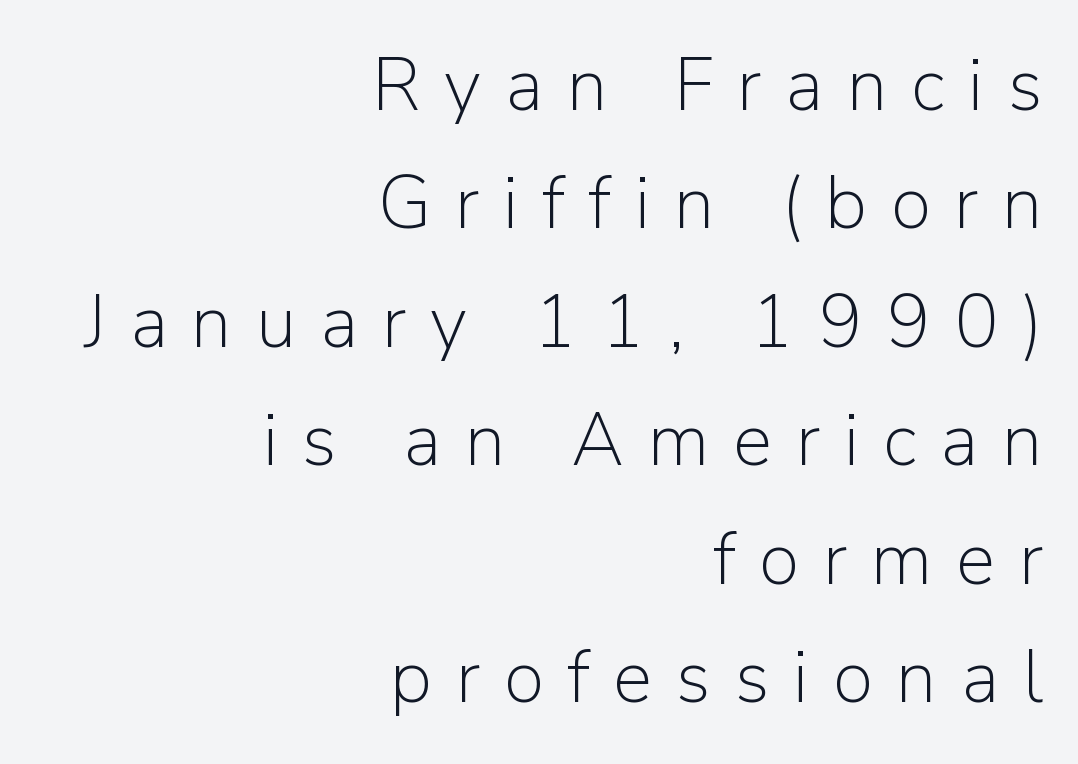
{"serif": "no", "italic": "no", "bold": "no", "weight": "light", "width": "normal", "stroke_contrast": "low", "x_height": "medium", "monospaced": "no", "underline": "no", "align": "right", "line_spacing": "normal", "line_spacing_ratio": 1.6, "letter_spacing": "wide", "letter_spacing_em": 0.32, "glyph_px": 74}
